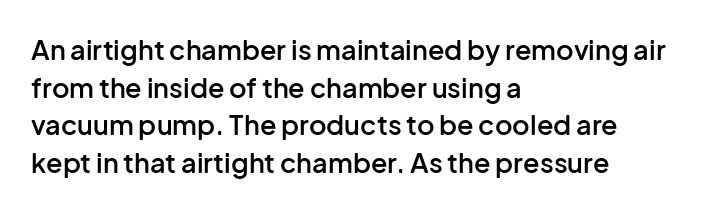
If you drew a ruler down the left edge, every line would touch it. Does the leading feel generous? No, just average. The gap between lines stays unmarked. This is the in-between weight designers call semibold or demi. These lines keep a tight, regular rhythm from letter to letter. This is roman type, the default non-slanted kind.
